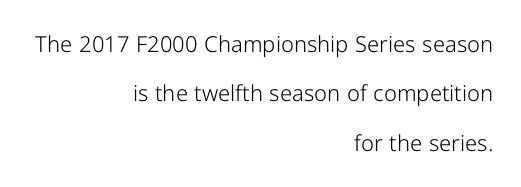
Q: Is the text bold? A: No.
Q: Is the text italic (slanted)? A: No, it is upright.
Q: Is the text underlined? A: No.
Q: How is the paragraph aligned? A: Right-aligned.
Q: Is the spacing between letters normal or unusually wide? A: Normal.
Q: Is the spacing between lines tight, normal or loose? A: Loose.
